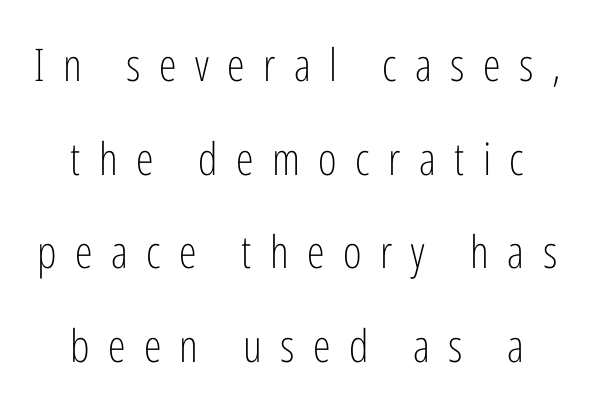
Q: Is the text bold? A: No.
Q: Is the text italic (slanted)? A: No, it is upright.
Q: Is the typeface a serif or a sans-serif typeface? A: Sans-serif.
Q: Is the text underlined? A: No.
Q: Is the spacing between letters normal or unusually wide? A: Unusually wide.
Q: Is the spacing between lines tight, normal or loose? A: Loose.
Q: Width (condensed, normal, or wide)? A: Condensed.
Q: Stroke contrast? A: Low.
Q: x-height? A: Medium.
Q: Monospaced? A: No.
